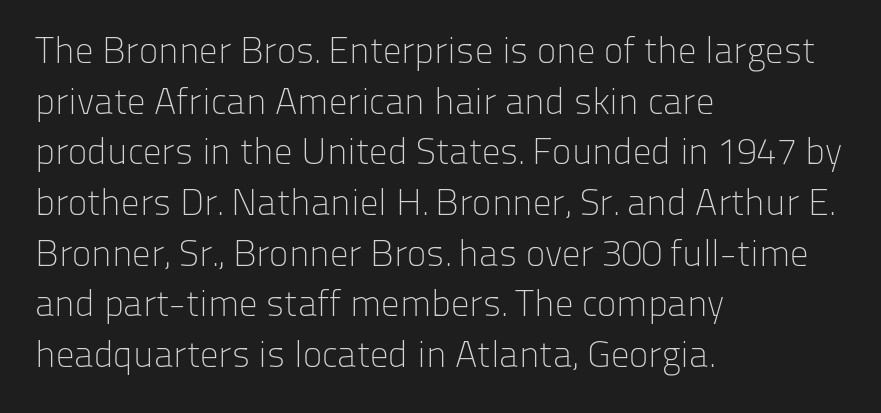
Q: Is the text bold? A: No.
Q: Is the text italic (slanted)? A: No, it is upright.
Q: Is the typeface a serif or a sans-serif typeface? A: Sans-serif.
Q: Is the text underlined? A: No.
Q: How is the paragraph aligned? A: Left-aligned.
Q: Is the spacing between letters normal or unusually wide? A: Normal.
Q: Is the spacing between lines tight, normal or loose? A: Normal.
Q: Width (condensed, normal, or wide)? A: Normal.
Q: Stroke contrast? A: Low.
Q: x-height? A: Medium.
Q: Monospaced? A: No.
